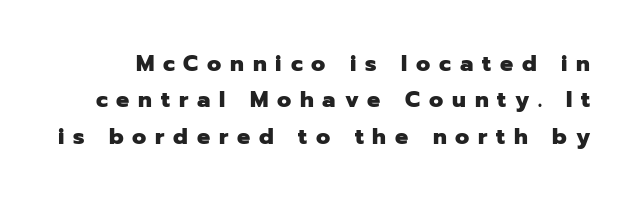
If you drew a line through each stem, it would be perfectly vertical. Typographic density is high because the face is bold. The passage shown has open, widely tracked lettering throughout. How would I describe the line gaps? Plain and ordinary.
